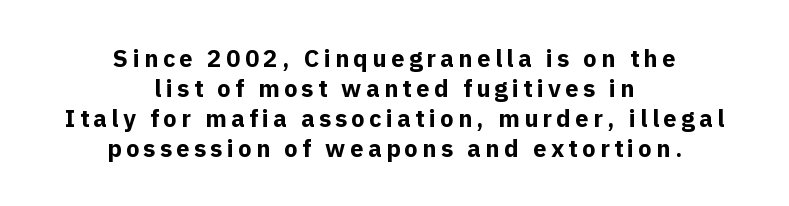
Q: Is the text bold? A: Yes.
Q: Is the text italic (slanted)? A: No, it is upright.
Q: Is the text underlined? A: No.
Q: How is the paragraph aligned? A: Centered.
Q: Is the spacing between lines tight, normal or loose? A: Normal.
